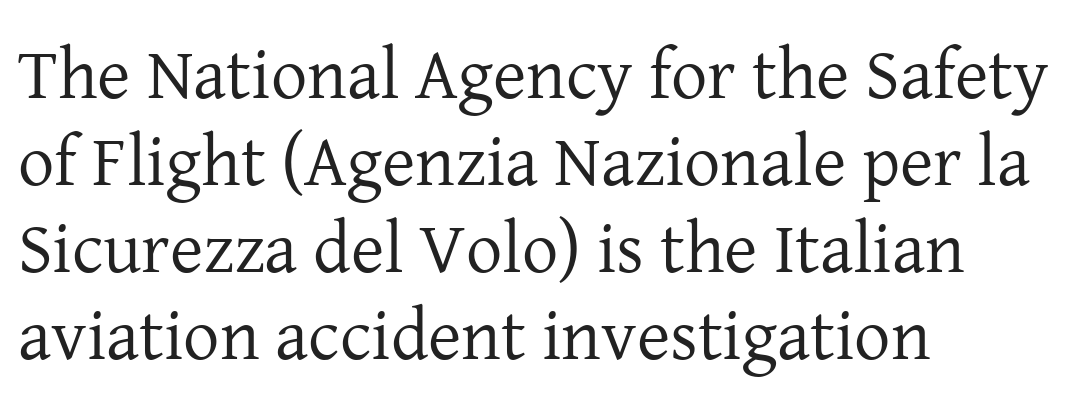
The image shows 72 px regular-weight serif type, upright; set left-aligned, line spacing 1.21x, normal letter spacing, not underlined; low stroke contrast and a medium x-height.
